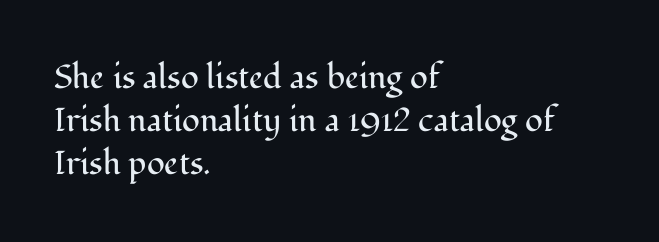
{"serif": "yes", "italic": "no", "bold": "no", "weight": "regular", "width": "normal", "stroke_contrast": "medium", "x_height": "medium", "monospaced": "no", "underline": "no", "align": "left", "line_spacing": "normal", "line_spacing_ratio": 1.31, "letter_spacing": "normal", "letter_spacing_em": 0.0, "glyph_px": 33}
